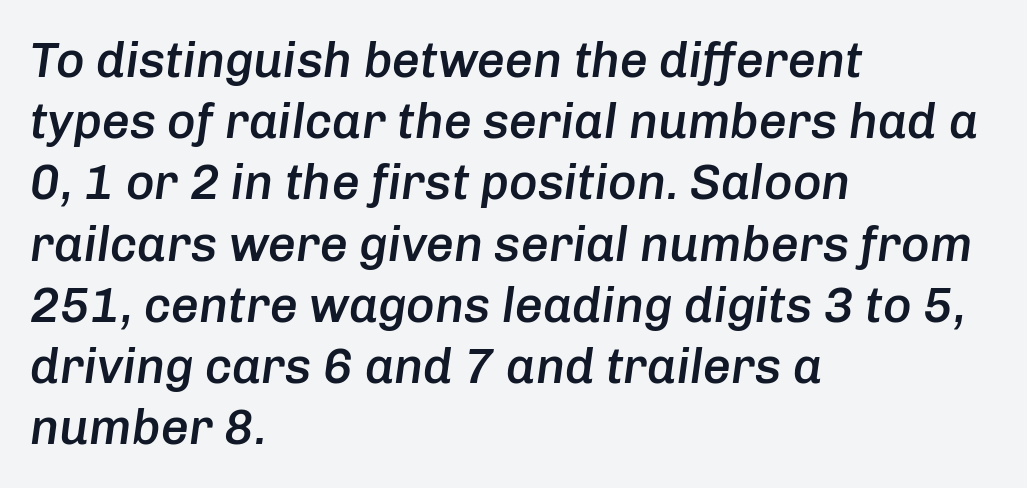
{"italic": "yes", "lean": "right", "slant_degrees": 8, "bold": "semi", "weight": "semibold", "width": "normal", "stroke_contrast": "low", "x_height": "medium", "monospaced": "no", "underline": "no", "align": "left", "line_spacing": "normal", "line_spacing_ratio": 1.25, "letter_spacing": "normal", "letter_spacing_em": 0.0, "glyph_px": 49}
